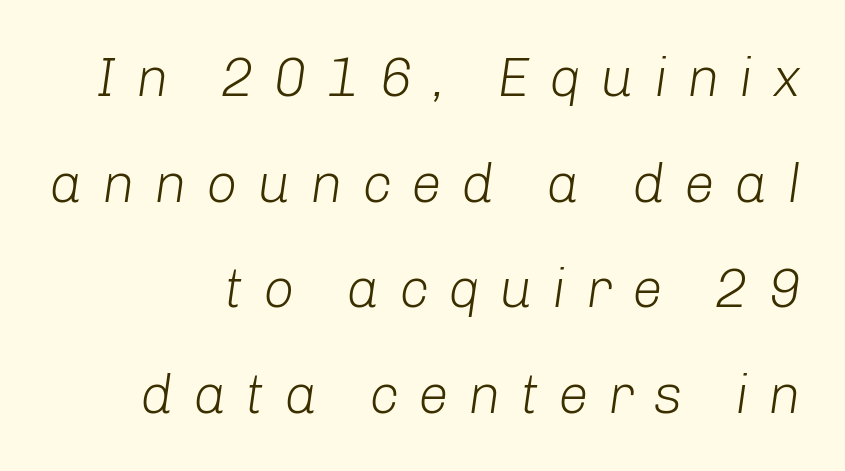
Q: Is the text bold? A: No.
Q: Is the text italic (slanted)? A: Yes, it leans right by about 8 degrees.
Q: Is the text underlined? A: No.
Q: How is the paragraph aligned? A: Right-aligned.
Q: Is the spacing between letters normal or unusually wide? A: Unusually wide.
Q: Is the spacing between lines tight, normal or loose? A: Loose.
Q: Width (condensed, normal, or wide)? A: Normal.
Q: Stroke contrast? A: Low.
Q: x-height? A: Medium.
Q: Monospaced? A: No.
